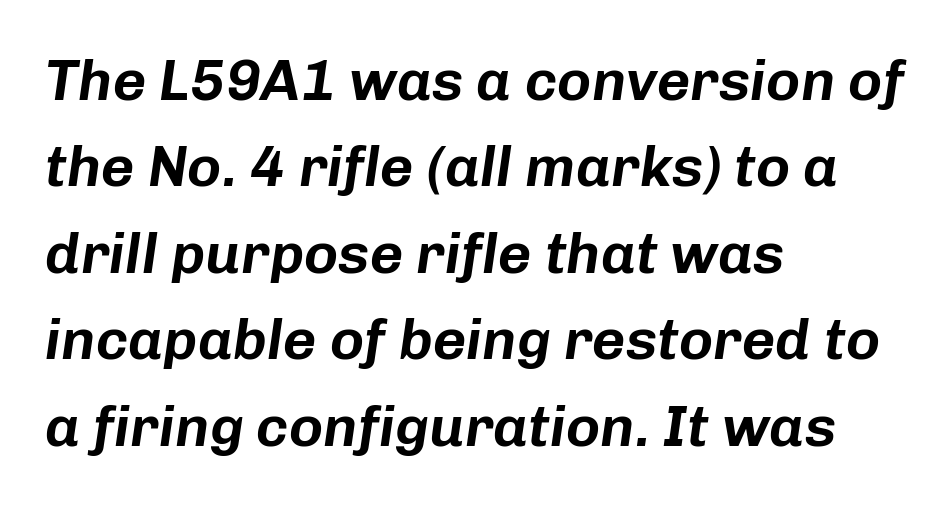
Q: Is the text italic (slanted)? A: Yes, it leans right by about 8 degrees.
Q: Is the text underlined? A: No.
Q: How is the paragraph aligned? A: Left-aligned.
Q: Is the spacing between letters normal or unusually wide? A: Normal.
Q: Is the spacing between lines tight, normal or loose? A: Normal.
Q: Width (condensed, normal, or wide)? A: Normal.
Q: Stroke contrast? A: Low.
Q: x-height? A: Medium.
Q: Monospaced? A: No.
